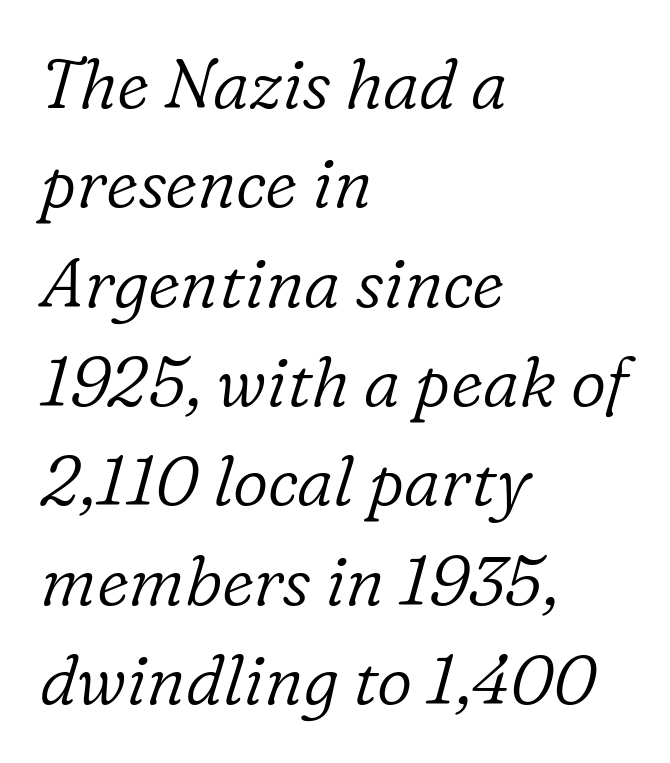
The image shows 69 px light serif type, italic (leaning right); set left-aligned, normal line spacing (1.44x), normal letter spacing, not underlined; low stroke contrast and a medium x-height.
